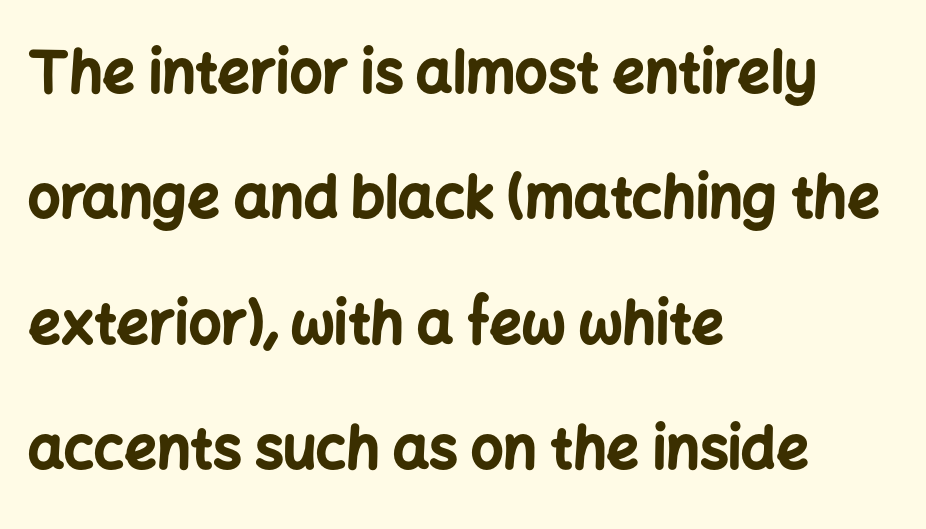
Q: Is the text bold? A: Yes.
Q: Is the text italic (slanted)? A: No, it is upright.
Q: Is the typeface a serif or a sans-serif typeface? A: Sans-serif.
Q: Is the text underlined? A: No.
Q: How is the paragraph aligned? A: Left-aligned.
Q: Is the spacing between letters normal or unusually wide? A: Normal.
Q: Is the spacing between lines tight, normal or loose? A: Loose.
Q: Width (condensed, normal, or wide)? A: Normal.
Q: Stroke contrast? A: Low.
Q: x-height? A: Medium.
Q: Monospaced? A: No.
